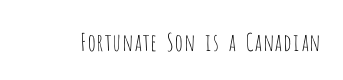
Q: Is the text bold? A: No.
Q: Is the text italic (slanted)? A: No, it is upright.
Q: Is the text underlined? A: No.
Q: Is the spacing between letters normal or unusually wide? A: Normal.
